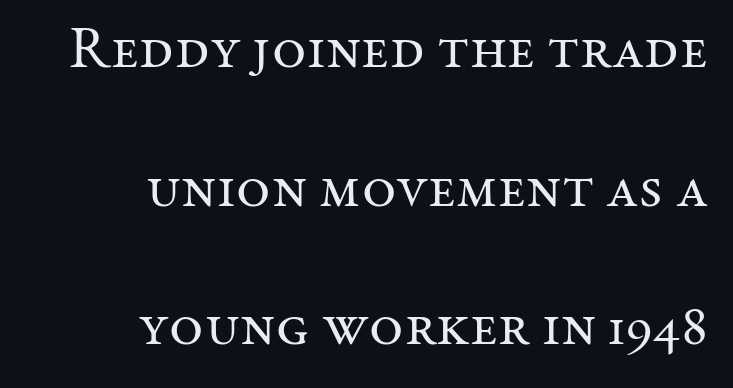
The image shows 59 px regular-weight serif type, upright; set right-aligned, loose line spacing (2.35x), normal letter spacing, not underlined; medium stroke contrast and a medium x-height.
